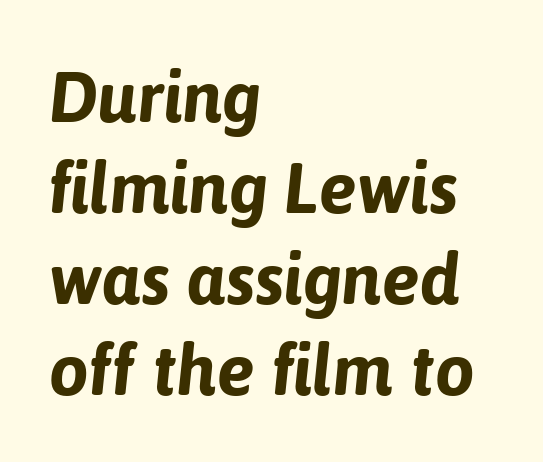
Each row of text sits above clean, open space. Italic? Definitely — the glyphs are oblique. Teacher's note: observe the even left margin — that is flush-left alignment. Quick note: interline space is typical. There is no visible air inserted between adjacent glyphs.
